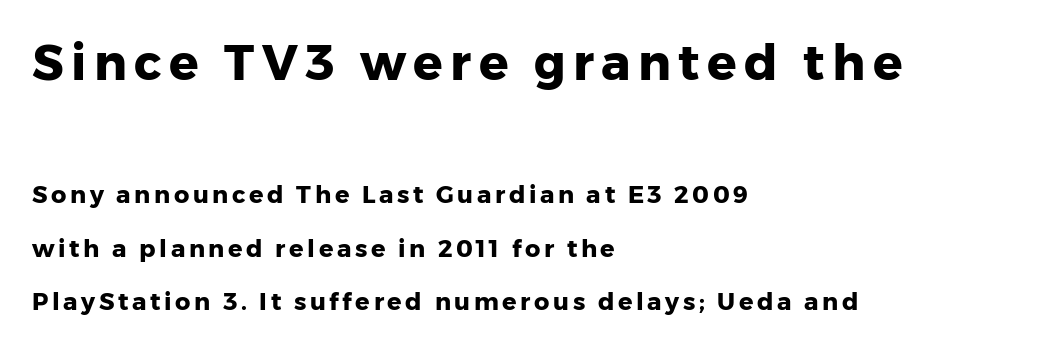
The image shows 49 px heavy sans-serif type, upright; set left-aligned, loose line spacing (2.21x), not underlined; the first (top) block is 2.04x larger; low stroke contrast and a medium x-height.
